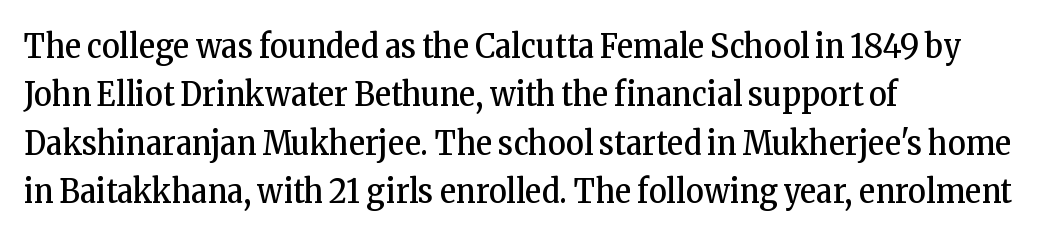
The image shows 34 px regular-weight, condensed serif type, upright; set left-aligned, normal line spacing (1.42x), normal letter spacing, not underlined; low stroke contrast and a medium x-height.
